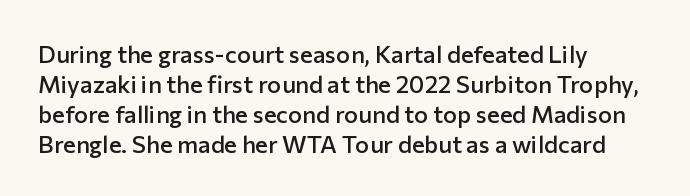
The image shows 24 px text type, upright; set left-aligned, normal line spacing (1.25x), normal letter spacing, not underlined.
